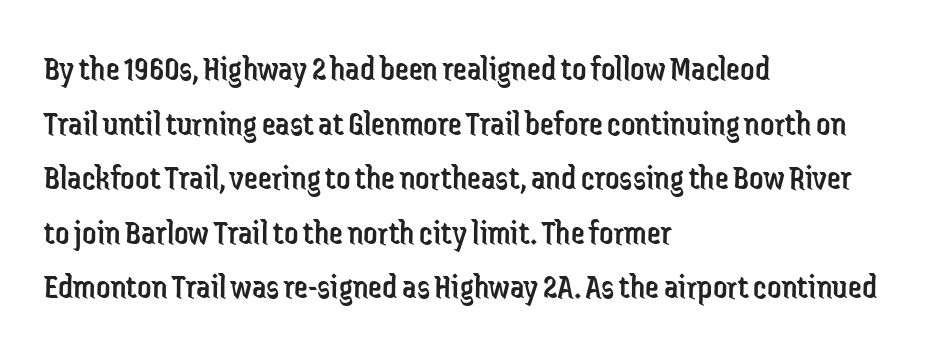
The image shows 35 px regular-weight, condensed sans-serif type, upright; set left-aligned, normal line spacing (1.56x), normal letter spacing, not underlined; low stroke contrast and a medium x-height.
